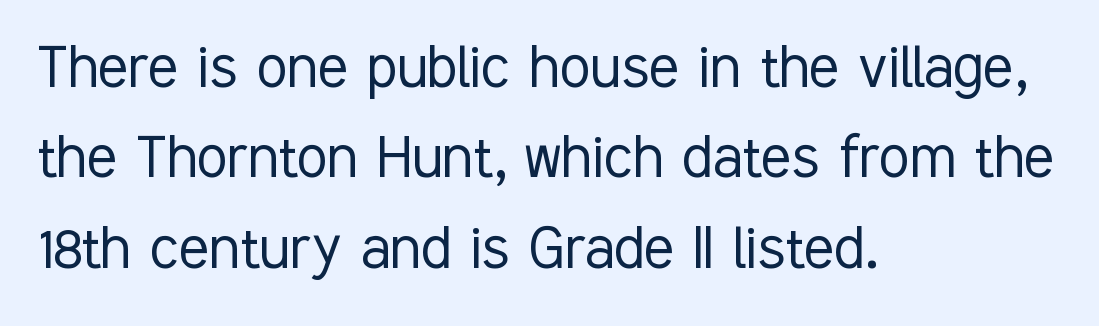
{"serif": "no", "italic": "no", "bold": "no", "weight": "light", "width": "condensed", "stroke_contrast": "low", "x_height": "medium", "monospaced": "no", "underline": "no", "align": "left", "line_spacing": "normal", "line_spacing_ratio": 1.29, "letter_spacing": "normal", "letter_spacing_em": 0.0, "glyph_px": 70}
